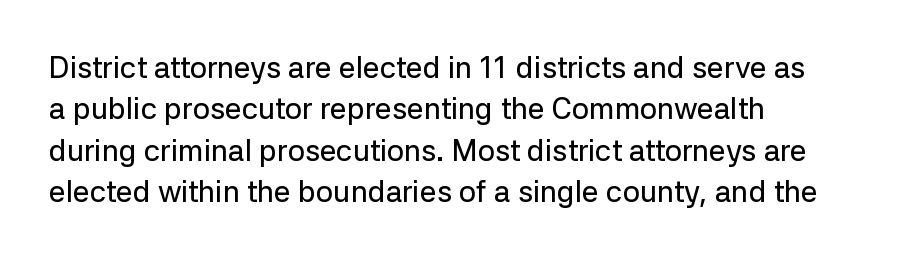
The image shows 30 px sans-serif type, upright; set left-aligned, normal line spacing (1.38x), normal letter spacing, not underlined; low stroke contrast and a medium x-height.
